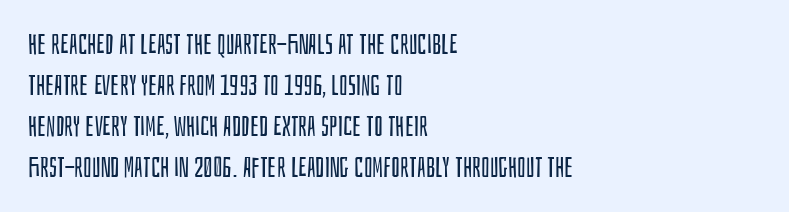
Anything drawn beneath the words? Only blank space. In terms of posture, this sample is upright. Observe the absence of serifs on each vertical stroke in this sample. Weight: in the light-to-regular range. How are the letters spaced? Ordinarily, with no added tracking.
